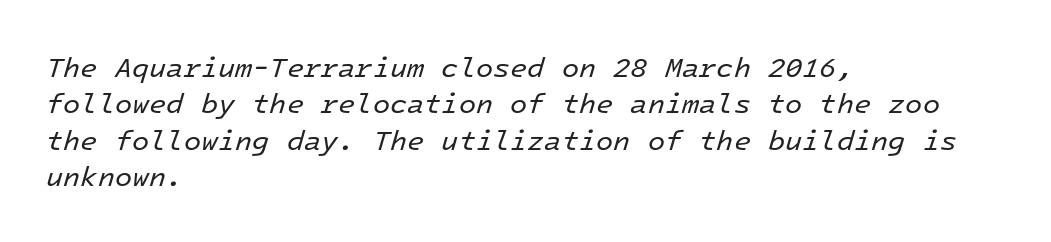
A typesetter would call this zero additional tracking. Quick note: underline off. Emphasis-style slanted type is in use. Weight: in the light-to-regular range. Quick note: interline space is typical.
